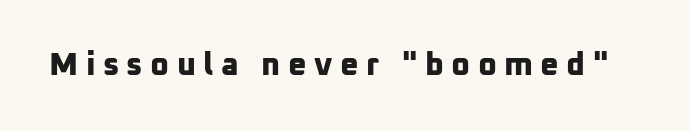
{"serif": "no", "bold": "yes", "weight": "bold", "width": "normal", "stroke_contrast": "low", "x_height": "medium", "monospaced": "no", "underline": "no", "letter_spacing": "wide", "letter_spacing_em": 0.23, "glyph_px": 32}
